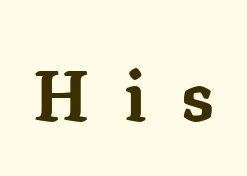
In terms of letterspacing, this is a distinctly airy, spread setting. The face used here has the dense, thick strokes of a bold. Nobody drew a line under any word here. To sum up the face: it has serifs. The letters stand straight up with perfectly vertical stems. The letters advance in unequal steps, a hallmark of proportional type.
